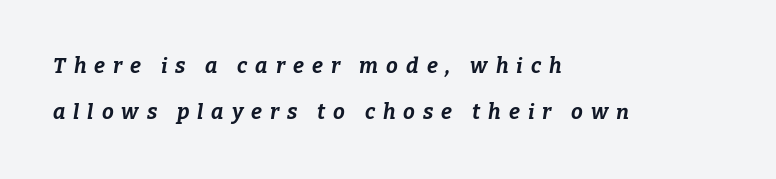
A bare baseline throughout the passage. Students, this is bold: see how much ink each stroke carries. These lines stand farther apart than default settings would place them. Tracking value appears strongly positive — letters spread wide.
